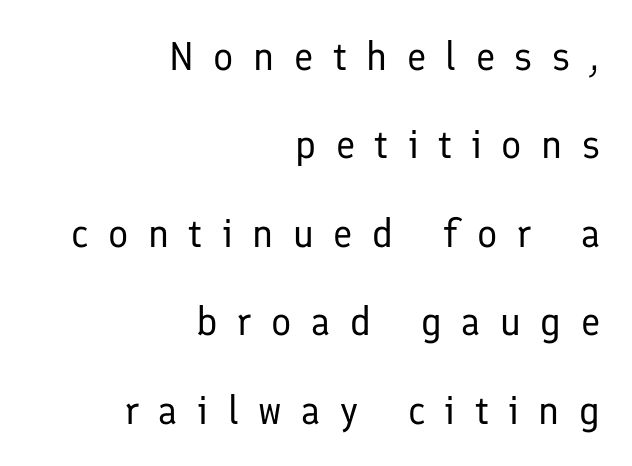
{"serif": "no", "italic": "no", "bold": "no", "weight": "regular", "width": "normal", "stroke_contrast": "low", "x_height": "medium", "monospaced": "no", "underline": "no", "align": "right", "line_spacing": "loose", "line_spacing_ratio": 2.21, "letter_spacing": "wide", "letter_spacing_em": 0.49, "glyph_px": 40}
